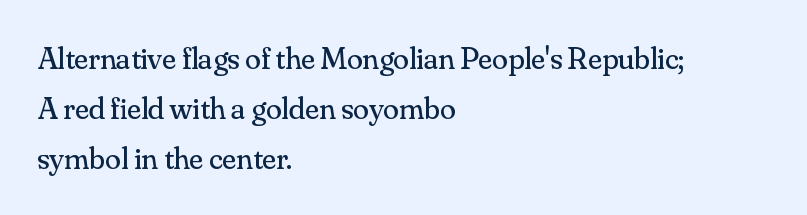
Q: Is the text bold? A: No.
Q: Is the text italic (slanted)? A: No, it is upright.
Q: Is the typeface a serif or a sans-serif typeface? A: Serif.
Q: Is the text underlined? A: No.
Q: How is the paragraph aligned? A: Left-aligned.
Q: Is the spacing between letters normal or unusually wide? A: Normal.
Q: Is the spacing between lines tight, normal or loose? A: Normal.
Q: Width (condensed, normal, or wide)? A: Normal.
Q: Stroke contrast? A: Medium.
Q: x-height? A: Small.
Q: Monospaced? A: No.
